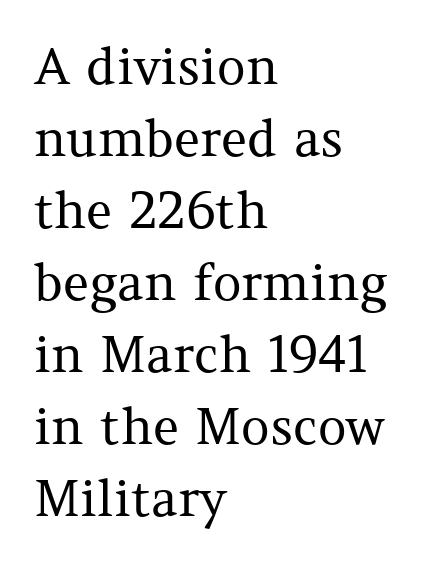
{"serif": "yes", "italic": "no", "bold": "no", "weight": "regular", "width": "normal", "stroke_contrast": "medium", "x_height": "medium", "monospaced": "no", "underline": "no", "align": "left", "line_spacing": "normal", "line_spacing_ratio": 1.44, "letter_spacing": "normal", "letter_spacing_em": 0.0, "glyph_px": 50}
